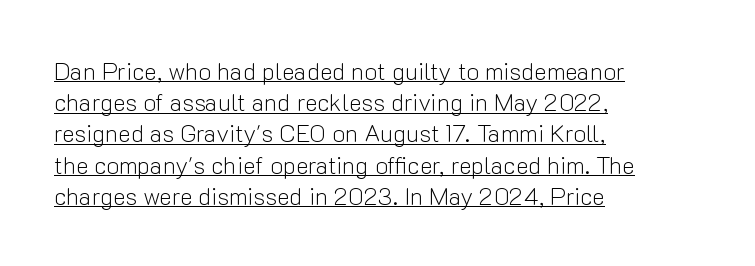
{"italic": "no", "bold": "no", "underline": "yes", "align": "left", "line_spacing": "normal", "line_spacing_ratio": 1.3, "letter_spacing": "normal", "letter_spacing_em": 0.0, "glyph_px": 24}
